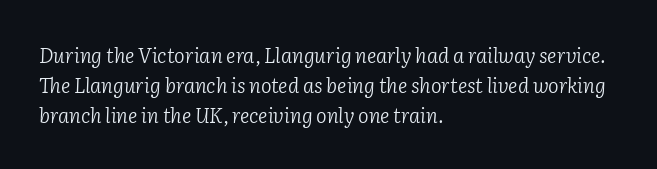
Q: Is the text bold? A: No.
Q: Is the text italic (slanted)? A: Yes, it leans right by about 2 degrees.
Q: Is the text underlined? A: No.
Q: How is the paragraph aligned? A: Left-aligned.
Q: Is the spacing between letters normal or unusually wide? A: Normal.
Q: Is the spacing between lines tight, normal or loose? A: Normal.
